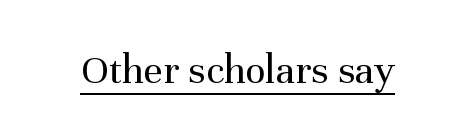
The image shows 42 px regular-weight serif type, upright; set normal letter spacing, underlined; medium stroke contrast and a medium x-height.
